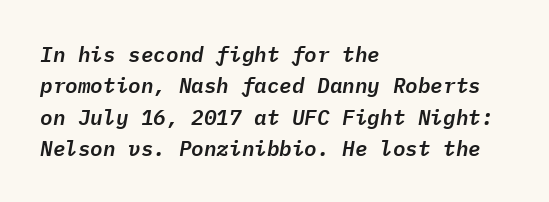
The rendering uses a moderate line-height, typical for paragraphs. Short and long lines alike share a common starting point at left. Letters rest on an invisible, unmarked baseline. The letters are slanted; this is an italic face.
